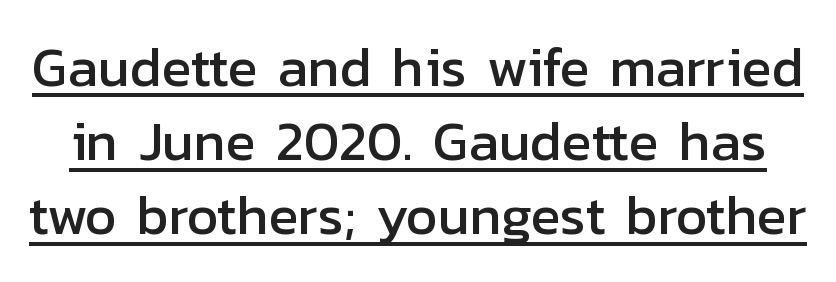
{"serif": "no", "italic": "no", "width": "normal", "stroke_contrast": "low", "x_height": "medium", "monospaced": "no", "underline": "yes", "line_spacing": "normal", "line_spacing_ratio": 1.35, "letter_spacing": "normal", "letter_spacing_em": 0.0, "glyph_px": 55}
